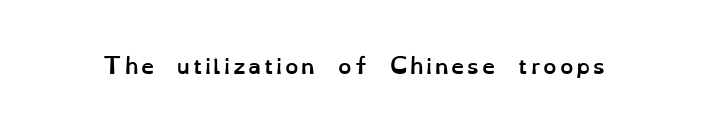
Q: Is the text bold? A: Yes.
Q: Is the text italic (slanted)? A: No, it is upright.
Q: Is the text underlined? A: No.
